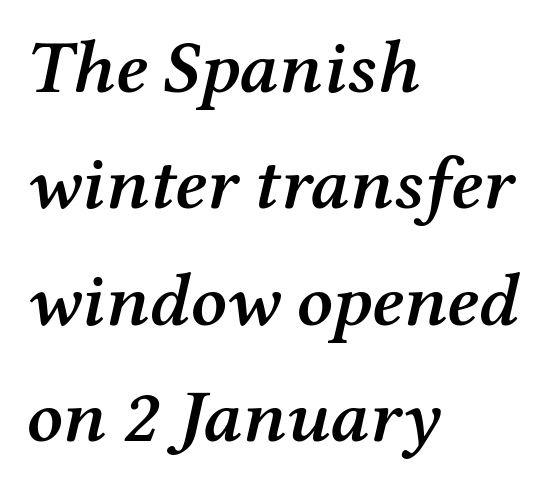
Caption: standard tracking, unaltered. A somewhat darkened texture: the type is semibold rather than bold. Nobody drew a line under any word here. Vertical spacing — default.
